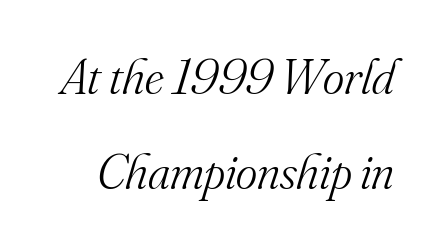
{"serif": "yes", "italic": "yes", "lean": "right", "slant_degrees": 16, "bold": "no", "weight": "light", "width": "normal", "stroke_contrast": "medium", "x_height": "small", "monospaced": "no", "underline": "no", "line_spacing_ratio": 1.86, "letter_spacing": "normal", "letter_spacing_em": 0.0, "glyph_px": 51}
